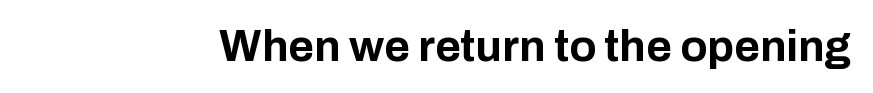
The image shows 44 px bold sans-serif type, upright; set normal letter spacing, not underlined; low stroke contrast and a medium x-height.
